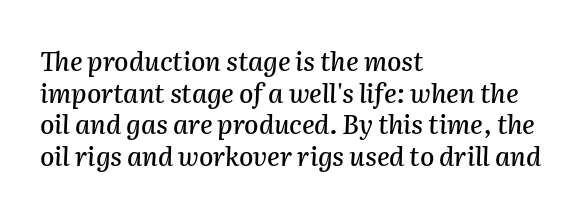
Q: Is the text italic (slanted)? A: Yes, it leans right by about 2 degrees.
Q: Is the text underlined? A: No.
Q: How is the paragraph aligned? A: Left-aligned.
Q: Is the spacing between letters normal or unusually wide? A: Normal.
